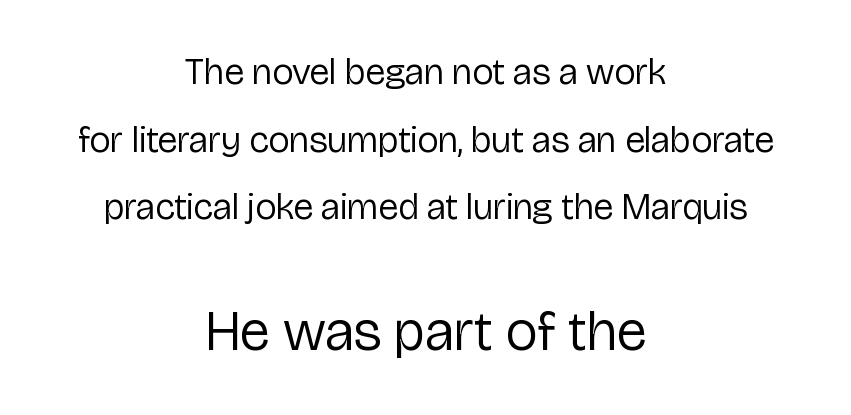
{"serif": "no", "italic": "no", "bold": "no", "weight": "regular", "width": "normal", "stroke_contrast": "low", "x_height": "medium", "monospaced": "no", "underline": "no", "align": "center", "line_spacing_ratio": 1.83, "letter_spacing": "normal", "letter_spacing_em": 0.0, "larger_block": "second", "size_ratio": 1.51, "glyph_px": 56}
